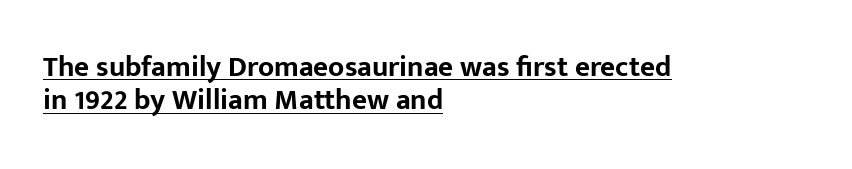
The lines are quadded left. Proportional: the letters do not fall into vertical columns. You can see a thin bar hugging the bottom of the glyphs. Compared with an ordinary text face, these strokes are far heavier — a full bold. A typesetter would label this face a sans.
